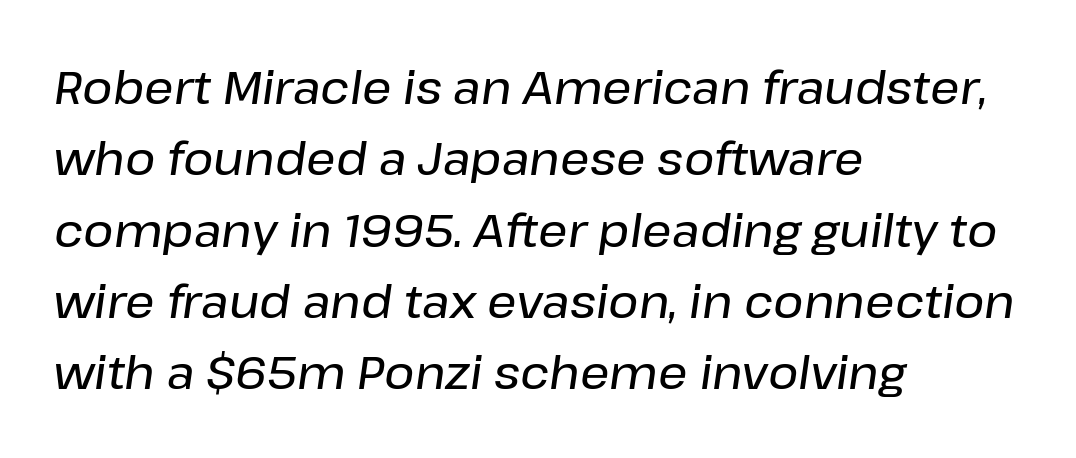
{"italic": "yes", "lean": "right", "slant_degrees": 8, "width": "normal", "stroke_contrast": "low", "x_height": "medium", "monospaced": "no", "underline": "no", "align": "left", "line_spacing": "normal", "line_spacing_ratio": 1.55, "letter_spacing": "normal", "letter_spacing_em": 0.0, "glyph_px": 46}
